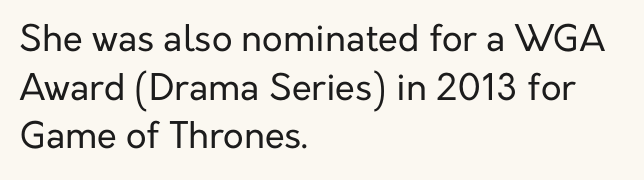
The glyphs in this specimen are sans serif. The face used here is proportionally spaced, like ordinary book or web type. The rag falls on the right side of this text block. Tracking value appears to be zero — textbook default spacing. Every stem runs plumb, perpendicular to the baseline. The line-height multiplier appears to be the usual default.
